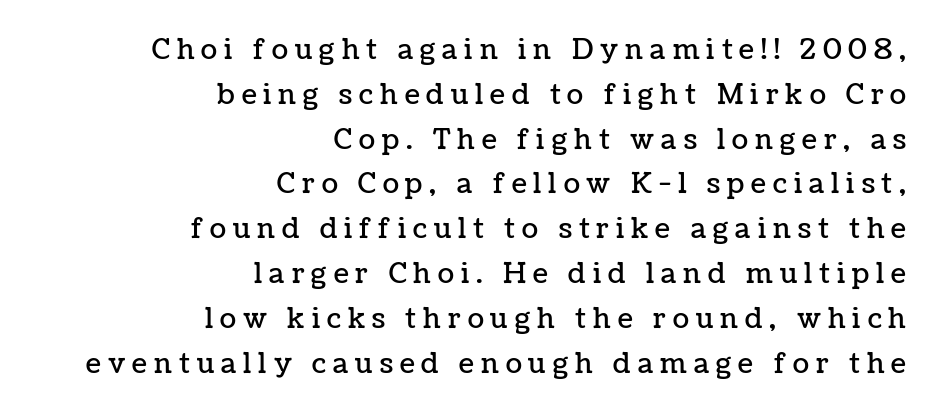
{"italic": "no", "underline": "no", "align": "right", "line_spacing": "normal", "line_spacing_ratio": 1.66, "letter_spacing": "wide", "letter_spacing_em": 0.26, "glyph_px": 27}
